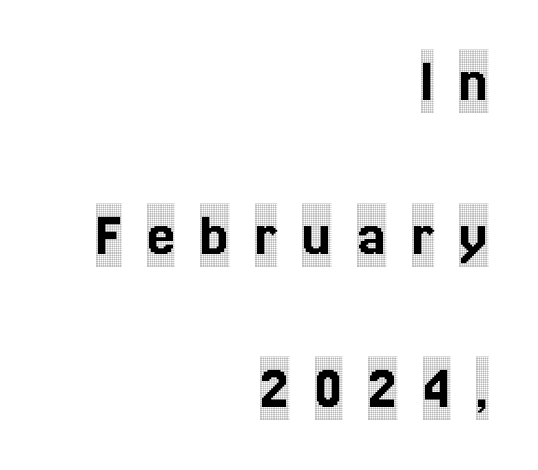
Q: Is the text italic (slanted)? A: No, it is upright.
Q: Is the typeface a serif or a sans-serif typeface? A: Serif.
Q: Is the text underlined? A: No.
Q: How is the paragraph aligned? A: Right-aligned.
Q: Is the spacing between letters normal or unusually wide? A: Unusually wide.
Q: Is the spacing between lines tight, normal or loose? A: Loose.
Q: Width (condensed, normal, or wide)? A: Condensed.
Q: x-height? A: Large.
Q: Monospaced? A: No.
